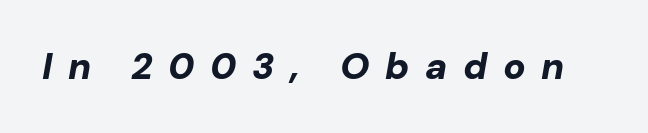
The image shows 37 px bold type, italic (leaning right); set unusually wide letter spacing (+0.42 em), not underlined; low stroke contrast and a medium x-height.
